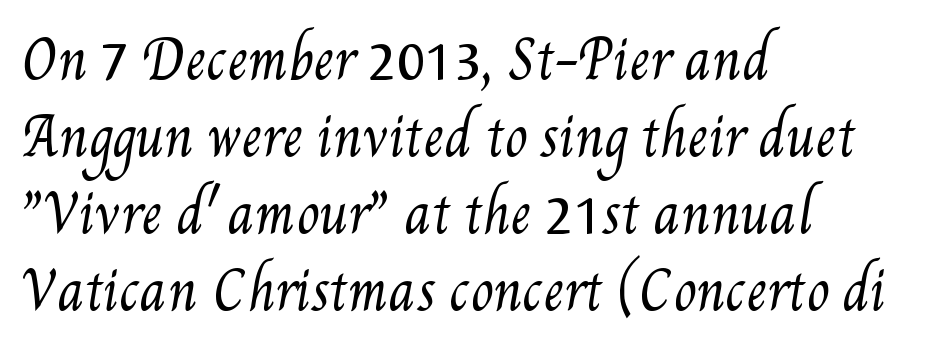
{"bold": "no", "weight": "regular", "width": "condensed", "stroke_contrast": "medium", "x_height": "small", "monospaced": "no", "underline": "no", "align": "left", "line_spacing": "normal", "line_spacing_ratio": 1.48, "letter_spacing": "normal", "letter_spacing_em": 0.0, "glyph_px": 52}
